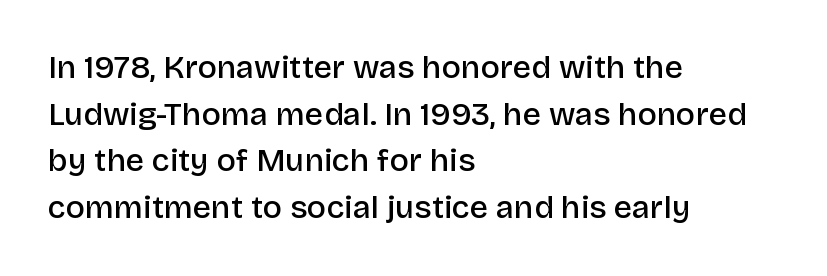
Q: Is the text bold? A: Semi-bold.
Q: Is the text italic (slanted)? A: No, it is upright.
Q: Is the typeface a serif or a sans-serif typeface? A: Sans-serif.
Q: Is the text underlined? A: No.
Q: How is the paragraph aligned? A: Left-aligned.
Q: Is the spacing between letters normal or unusually wide? A: Normal.
Q: Is the spacing between lines tight, normal or loose? A: Normal.
Q: Width (condensed, normal, or wide)? A: Normal.
Q: Stroke contrast? A: Low.
Q: x-height? A: Large.
Q: Monospaced? A: No.
